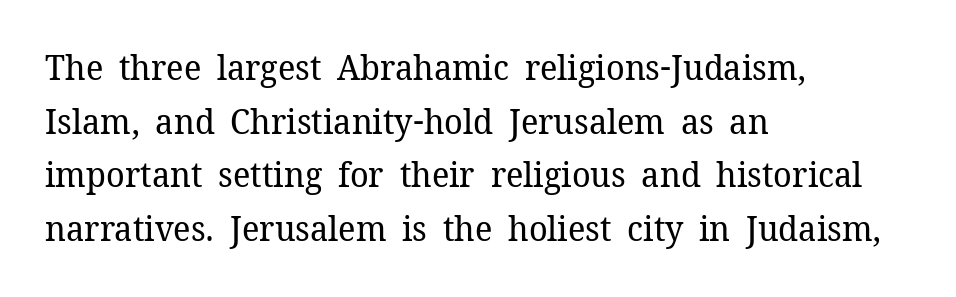
The image shows 35 px regular-weight serif type, upright; set left-aligned, normal line spacing (1.53x), normal letter spacing, not underlined; low stroke contrast and a medium x-height.
